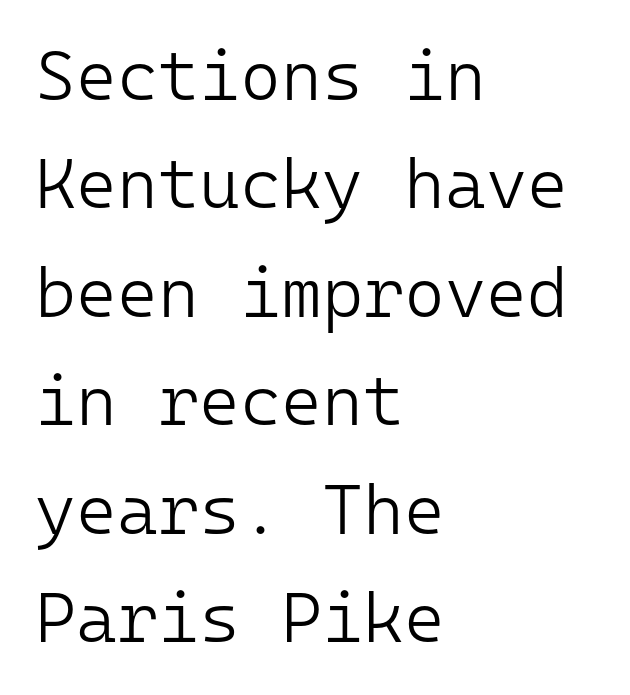
This is not heavy type; no bold has been used. Lines of text with bare space underneath. Normally led — the rows are evenly, conventionally spaced. Note the uniform advance width — an 'i' takes as much space as an 'm'. You could call the tracking neutral — neither tight nor loose.
